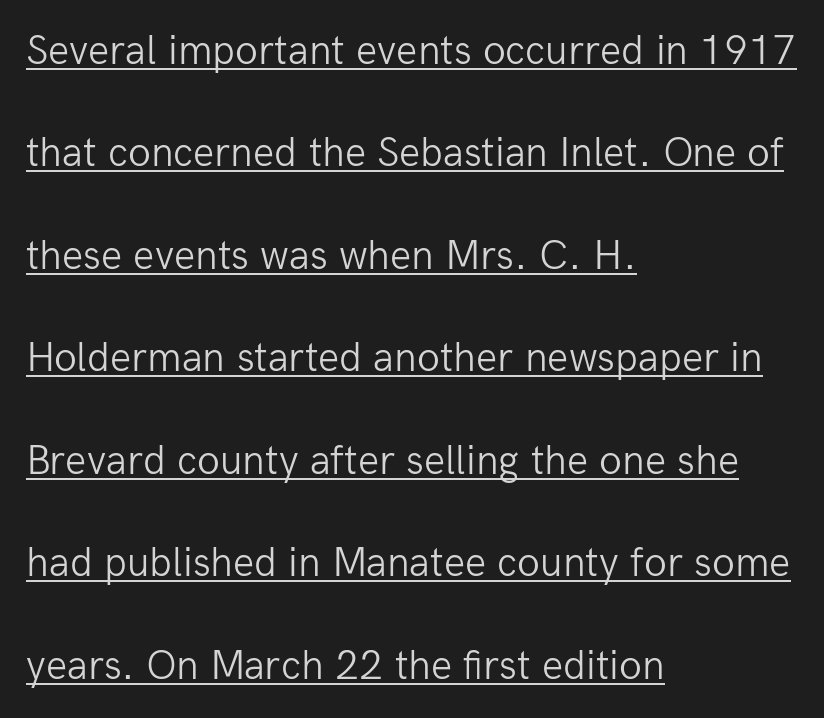
{"serif": "no", "italic": "no", "bold": "no", "weight": "light", "width": "normal", "stroke_contrast": "low", "x_height": "medium", "monospaced": "no", "underline": "yes", "align": "left", "line_spacing": "loose", "line_spacing_ratio": 2.44, "letter_spacing": "normal", "letter_spacing_em": 0.0, "glyph_px": 42}
